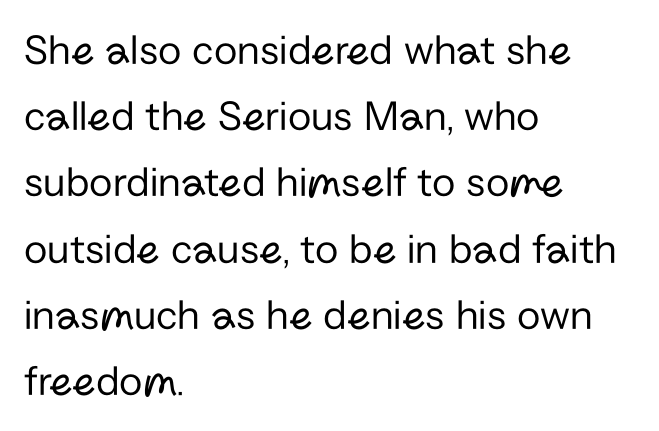
{"serif": "no", "italic": "no", "bold": "no", "weight": "regular", "width": "normal", "stroke_contrast": "low", "x_height": "medium", "monospaced": "no", "underline": "no", "align": "left", "line_spacing": "normal", "line_spacing_ratio": 1.54, "letter_spacing": "normal", "letter_spacing_em": 0.0, "glyph_px": 43}
